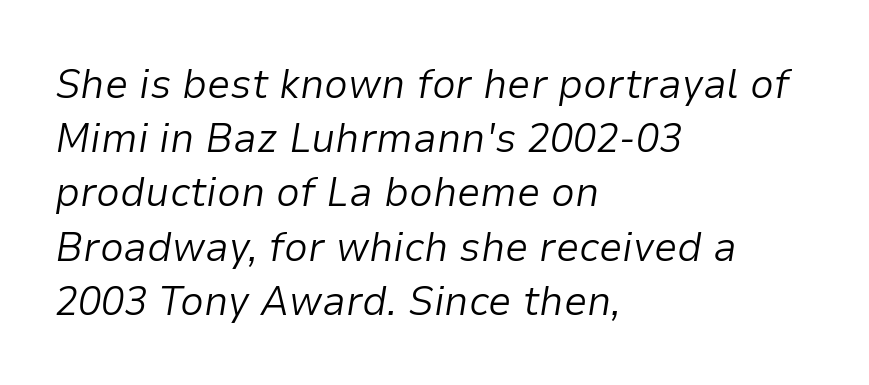
Short and long lines alike share a common starting point at left. Slant detected: the letters are inclined. Letter spacing: default. The cut favours lightness, reaching ordinary text weight at its darkest. Vertical spacing — default.
